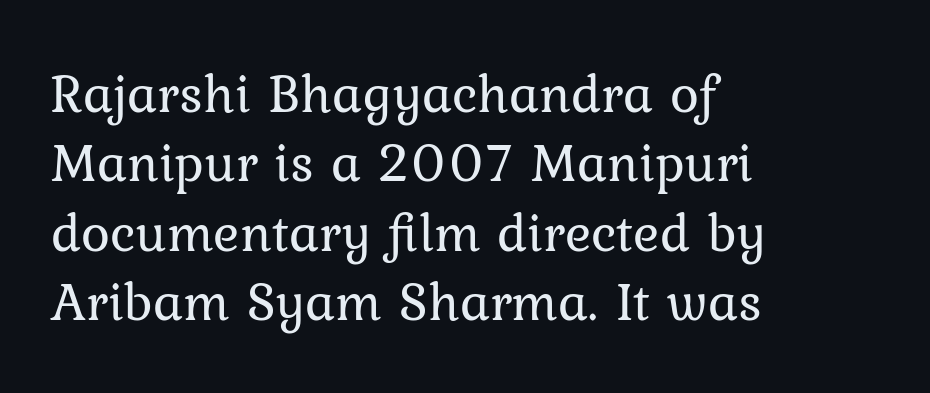
{"serif": "yes", "italic": "no", "bold": "no", "weight": "regular", "width": "normal", "stroke_contrast": "low", "x_height": "medium", "monospaced": "no", "underline": "no", "align": "left", "line_spacing": "normal", "line_spacing_ratio": 1.26, "letter_spacing": "normal", "letter_spacing_em": 0.0, "glyph_px": 55}
